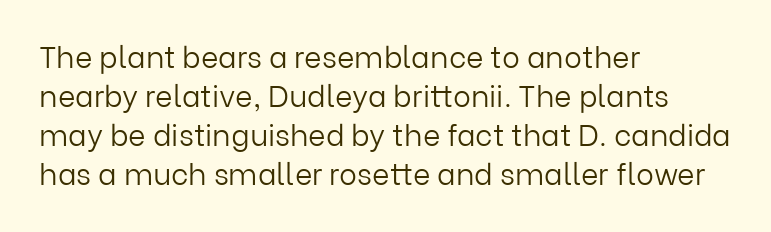
Casual observation: everything's shoved over to the left. The strip under each line holds only bare page. The rendering uses natural spacing where letterforms have individual widths. The line texture is even and compact thanks to regular tracking. Summary of vertical rhythm: regular, with standard interline spacing.
